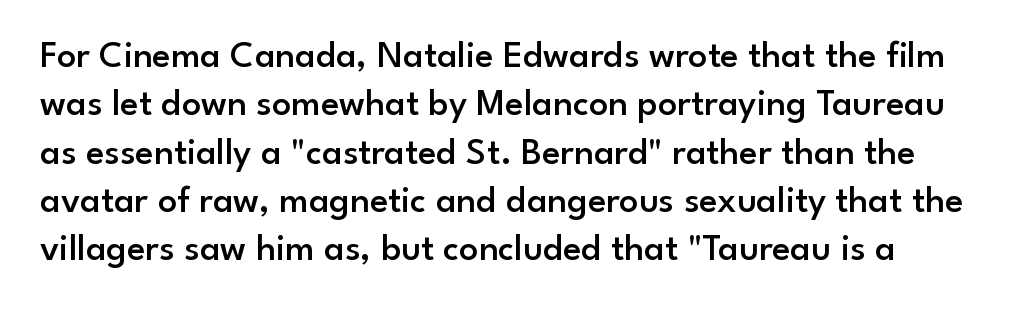
Q: Is the text bold? A: Semi-bold.
Q: Is the text italic (slanted)? A: No, it is upright.
Q: Is the typeface a serif or a sans-serif typeface? A: Sans-serif.
Q: Is the text underlined? A: No.
Q: Is the spacing between letters normal or unusually wide? A: Normal.
Q: Is the spacing between lines tight, normal or loose? A: Normal.
Q: Width (condensed, normal, or wide)? A: Normal.
Q: Stroke contrast? A: Low.
Q: x-height? A: Small.
Q: Monospaced? A: No.
